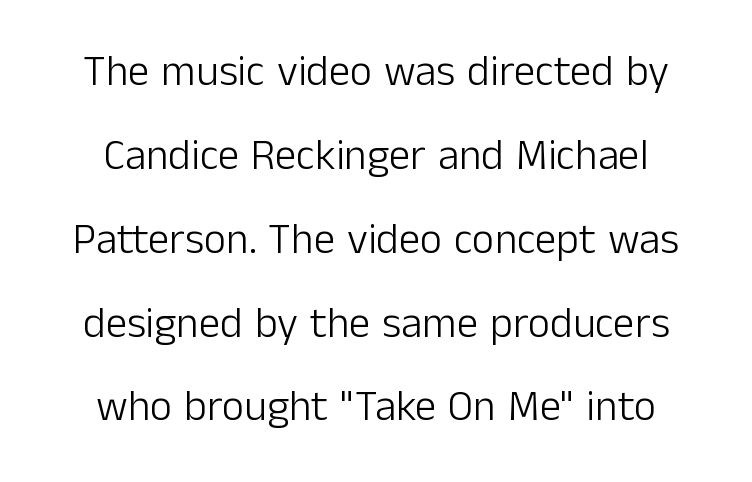
The image shows 43 px light sans-serif type, upright; set centered, loose line spacing (1.95x), normal letter spacing, not underlined; low stroke contrast and a medium x-height.
